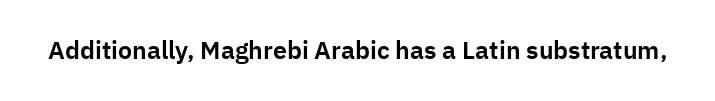
The image shows 25 px text type, upright; set normal letter spacing, not underlined.
